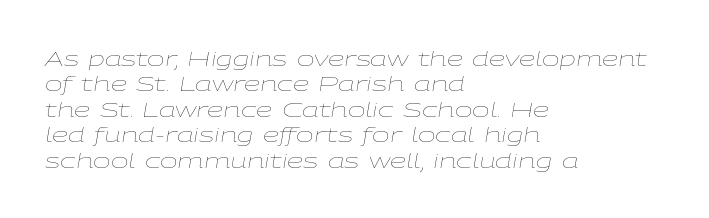
{"italic": "yes", "lean": "right", "slant_degrees": 9, "bold": "no", "underline": "no", "align": "left", "line_spacing_ratio": 1.21, "letter_spacing": "normal", "letter_spacing_em": 0.0, "glyph_px": 21}
